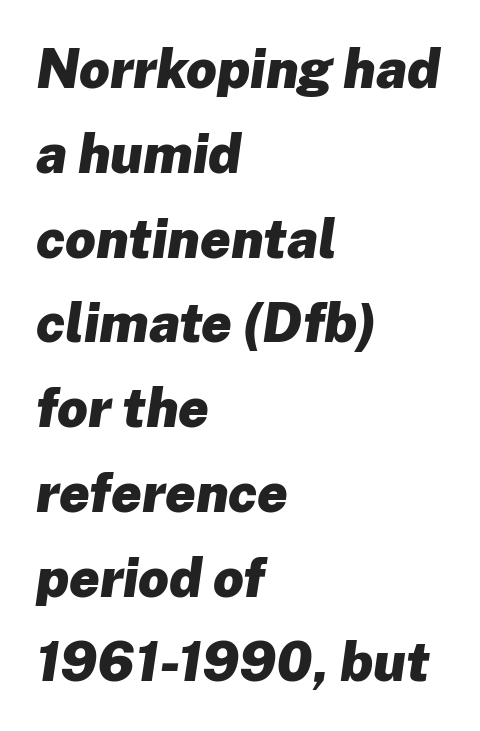
The image shows 54 px heavy type, italic (leaning right); set left-aligned, normal line spacing (1.57x), normal letter spacing, not underlined; low stroke contrast and a medium x-height.
